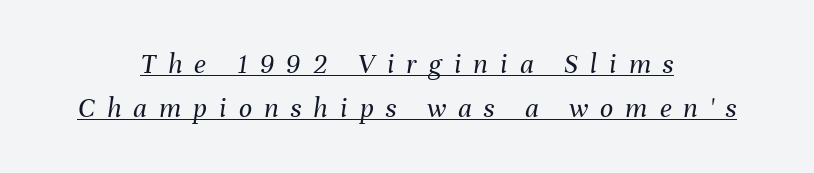
The image shows 29 px regular-weight type, italic (leaning right); set centered, normal line spacing (1.52x), unusually wide letter spacing (+0.42 em), underlined; medium stroke contrast and a medium x-height.
